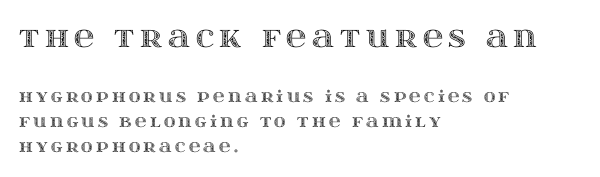
Q: Is the text italic (slanted)? A: No, it is upright.
Q: Is the text underlined? A: No.
Q: How is the paragraph aligned? A: Left-aligned.
Q: Is the spacing between letters normal or unusually wide? A: Unusually wide.
Q: Is the spacing between lines tight, normal or loose? A: Normal.
Q: Which block of text is set in a larger size, the first (top) or the second (bottom)? A: The first (top) one.
Q: Width (condensed, normal, or wide)? A: Wide.
Q: x-height? A: Large.
Q: Monospaced? A: No.
